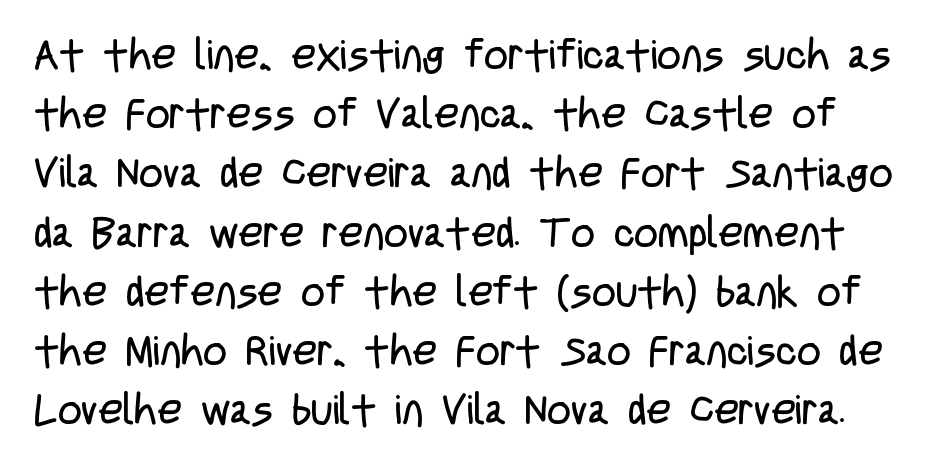
Q: Is the text bold? A: No.
Q: Is the text italic (slanted)? A: No, it is upright.
Q: Is the typeface a serif or a sans-serif typeface? A: Sans-serif.
Q: Is the text underlined? A: No.
Q: Is the spacing between letters normal or unusually wide? A: Normal.
Q: Is the spacing between lines tight, normal or loose? A: Normal.
Q: Width (condensed, normal, or wide)? A: Condensed.
Q: Stroke contrast? A: Low.
Q: x-height? A: Large.
Q: Monospaced? A: No.
